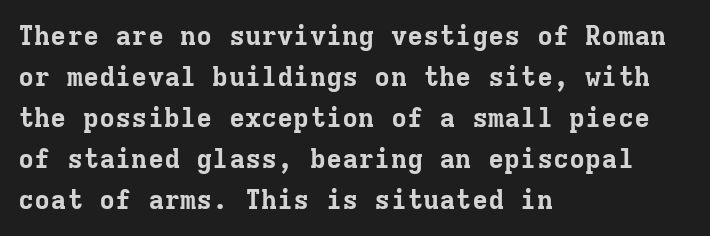
{"italic": "no", "bold": "yes", "underline": "no", "align": "left", "line_spacing": "normal", "line_spacing_ratio": 1.52, "letter_spacing": "normal", "letter_spacing_em": 0.0, "glyph_px": 27}
